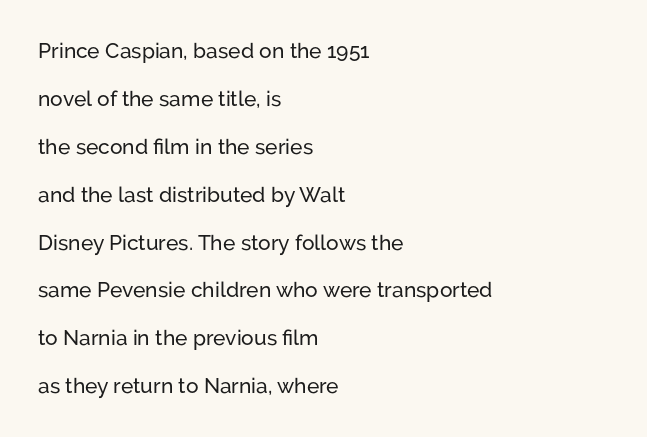
The image shows 21 px text type, upright; set left-aligned, loose line spacing (2.28x), normal letter spacing, not underlined.
